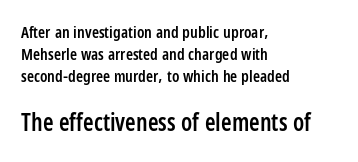
The line-height multiplier appears to be the usual default. Reading top to bottom, the characters get bigger at the block break. These lines keep a tight, regular rhythm from letter to letter. No word sits above an underline.
